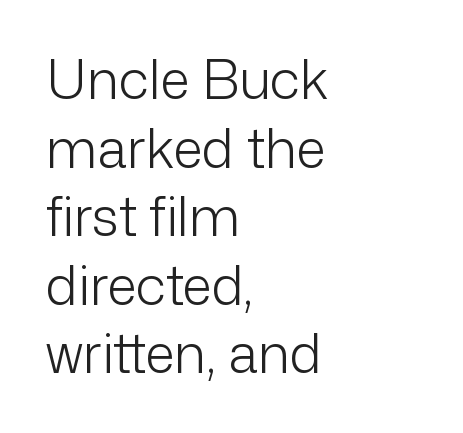
Q: Is the text bold? A: No.
Q: Is the text italic (slanted)? A: No, it is upright.
Q: Is the typeface a serif or a sans-serif typeface? A: Sans-serif.
Q: Is the text underlined? A: No.
Q: How is the paragraph aligned? A: Left-aligned.
Q: Is the spacing between letters normal or unusually wide? A: Normal.
Q: Is the spacing between lines tight, normal or loose? A: Normal.
Q: Width (condensed, normal, or wide)? A: Normal.
Q: Stroke contrast? A: Low.
Q: x-height? A: Medium.
Q: Monospaced? A: No.
